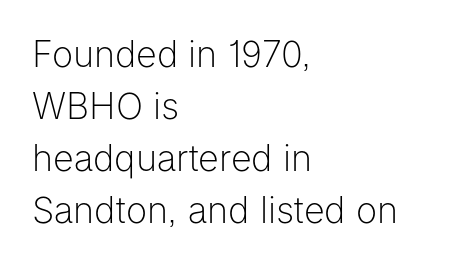
{"serif": "no", "italic": "no", "bold": "no", "weight": "light", "width": "normal", "stroke_contrast": "low", "x_height": "medium", "monospaced": "no", "underline": "no", "align": "left", "line_spacing": "normal", "line_spacing_ratio": 1.44, "letter_spacing": "normal", "letter_spacing_em": 0.0, "glyph_px": 36}
